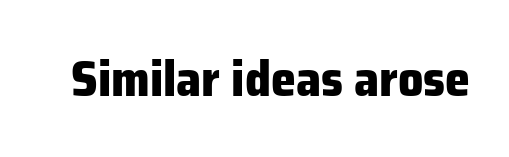
When letters stand straight like this, we call the style roman or upright. The line texture is even and compact thanks to regular tracking. Caption: bold face, heavy strokes. Each letter keeps its own natural width here, so spacing adapts to shape.
